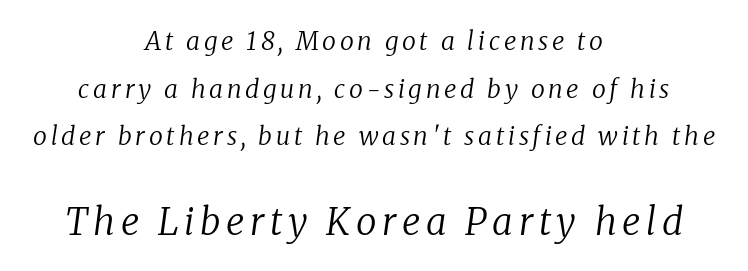
The image shows 37 px regular-weight serif type, italic (leaning right); set centered, loose line spacing (1.91x), not underlined; the second (bottom) block is 1.48x larger; low stroke contrast and a medium x-height.
